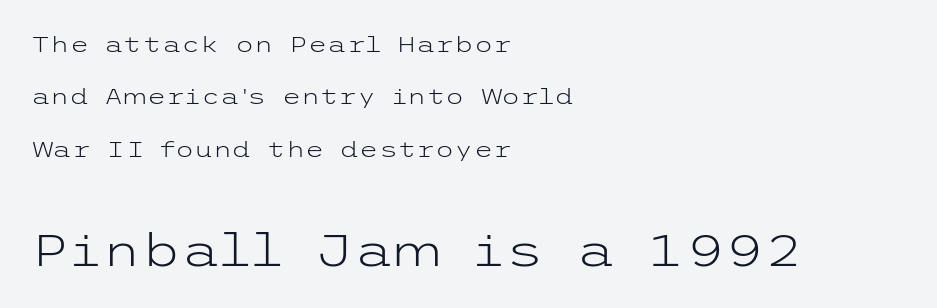
The image shows 45 px light, wide sans-serif type, upright; set left-aligned, loose line spacing (2.38x), normal letter spacing, not underlined; the second (bottom) block is 2.05x larger; low stroke contrast and a medium x-height.
